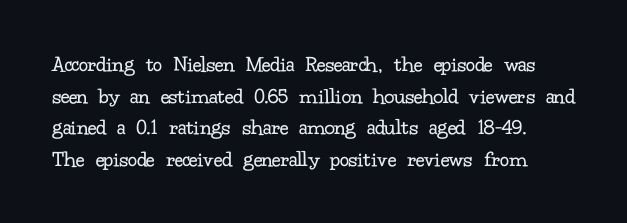
The image shows 23 px text type, upright; set normal line spacing (1.37x), normal letter spacing, not underlined.
